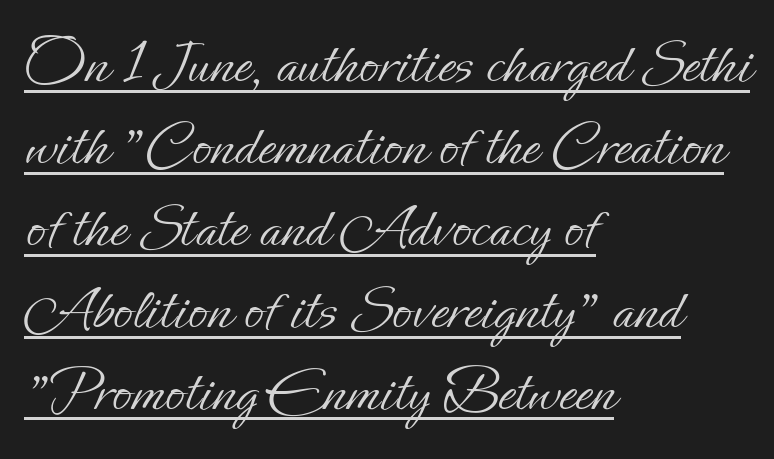
Q: Is the text bold? A: No.
Q: Is the text italic (slanted)? A: Yes.
Q: Is the text underlined? A: Yes.
Q: How is the paragraph aligned? A: Left-aligned.
Q: Is the spacing between letters normal or unusually wide? A: Normal.
Q: Is the spacing between lines tight, normal or loose? A: Normal.
Q: Width (condensed, normal, or wide)? A: Normal.
Q: Stroke contrast? A: Low.
Q: x-height? A: Small.
Q: Monospaced? A: No.
